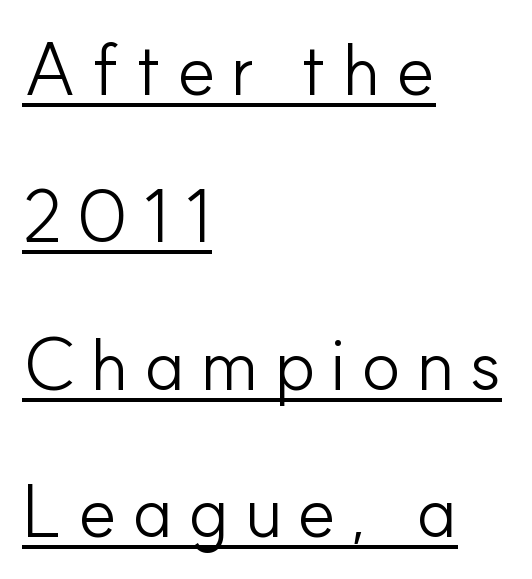
Q: Is the text bold? A: No.
Q: Is the text italic (slanted)? A: No, it is upright.
Q: Is the typeface a serif or a sans-serif typeface? A: Sans-serif.
Q: Is the text underlined? A: Yes.
Q: How is the paragraph aligned? A: Left-aligned.
Q: Is the spacing between letters normal or unusually wide? A: Unusually wide.
Q: Is the spacing between lines tight, normal or loose? A: Loose.
Q: Width (condensed, normal, or wide)? A: Normal.
Q: Stroke contrast? A: Low.
Q: x-height? A: Small.
Q: Monospaced? A: No.
